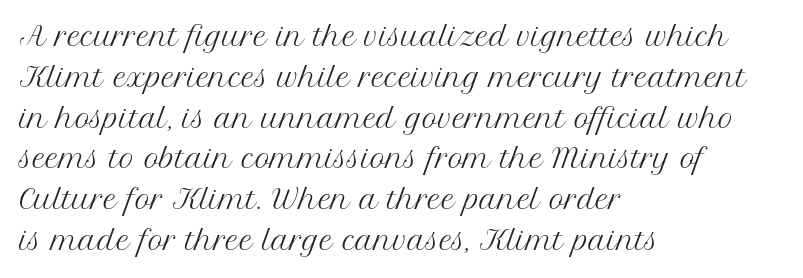
Q: Is the text bold? A: No.
Q: Is the text italic (slanted)? A: Yes.
Q: Is the text underlined? A: No.
Q: How is the paragraph aligned? A: Left-aligned.
Q: Is the spacing between letters normal or unusually wide? A: Normal.
Q: Is the spacing between lines tight, normal or loose? A: Normal.
